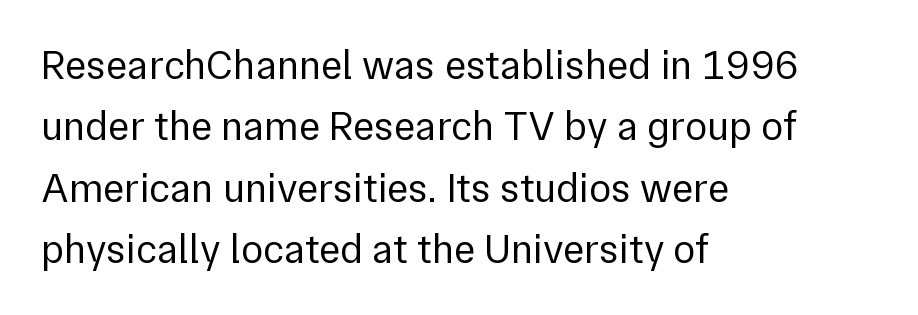
Q: Is the text bold? A: No.
Q: Is the text italic (slanted)? A: No, it is upright.
Q: Is the typeface a serif or a sans-serif typeface? A: Sans-serif.
Q: Is the text underlined? A: No.
Q: How is the paragraph aligned? A: Left-aligned.
Q: Is the spacing between letters normal or unusually wide? A: Normal.
Q: Is the spacing between lines tight, normal or loose? A: Normal.
Q: Width (condensed, normal, or wide)? A: Normal.
Q: Stroke contrast? A: Low.
Q: x-height? A: Medium.
Q: Monospaced? A: No.
